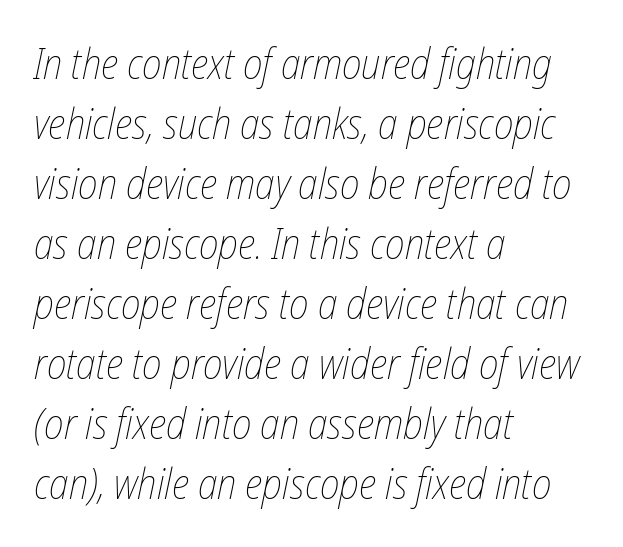
Q: Is the text bold? A: No.
Q: Is the text italic (slanted)? A: Yes, it leans right by about 12 degrees.
Q: Is the text underlined? A: No.
Q: How is the paragraph aligned? A: Left-aligned.
Q: Is the spacing between letters normal or unusually wide? A: Normal.
Q: Is the spacing between lines tight, normal or loose? A: Normal.
Q: Width (condensed, normal, or wide)? A: Condensed.
Q: Stroke contrast? A: Low.
Q: x-height? A: Medium.
Q: Monospaced? A: No.
